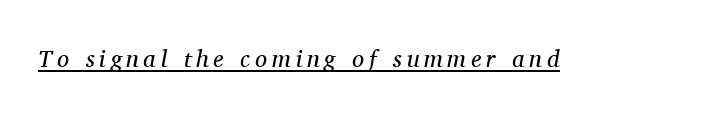
Q: Is the text bold? A: No.
Q: Is the text italic (slanted)? A: Yes, it leans right by about 11 degrees.
Q: Is the text underlined? A: Yes.
Q: Is the spacing between letters normal or unusually wide? A: Unusually wide.
